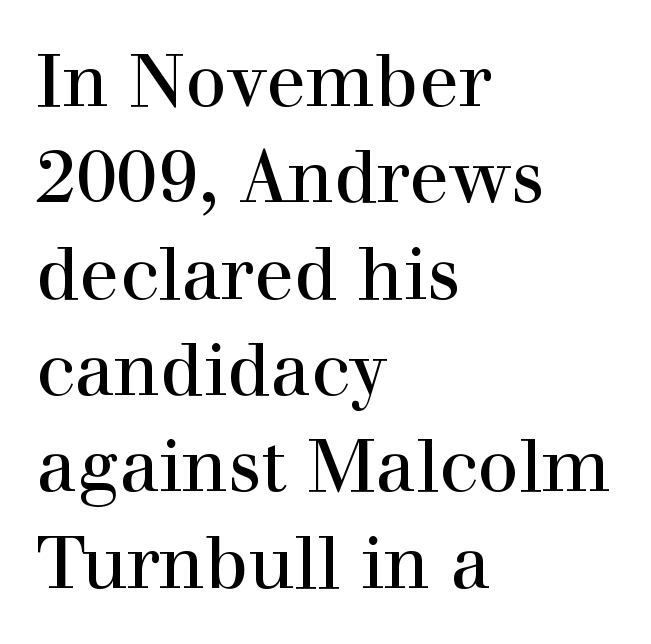
The image shows 73 px regular-weight serif type, upright; set left-aligned, normal line spacing (1.32x), normal letter spacing, not underlined; high stroke contrast and a medium x-height.
